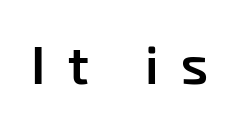
{"serif": "no", "bold": "semi", "weight": "semibold", "width": "normal", "stroke_contrast": "low", "x_height": "medium", "monospaced": "no", "underline": "no", "letter_spacing": "wide", "letter_spacing_em": 0.42, "glyph_px": 53}
